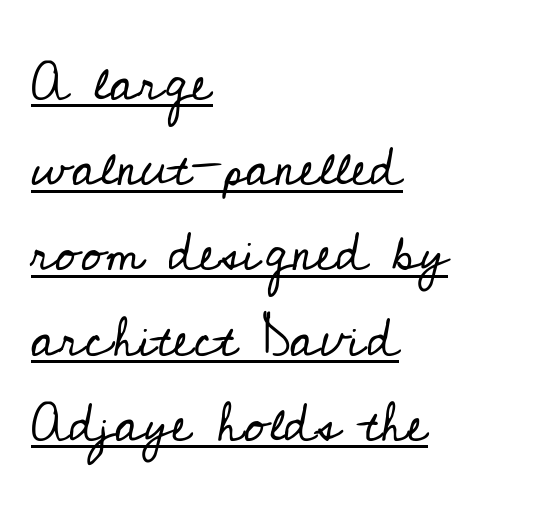
Q: Is the text bold? A: No.
Q: Is the text italic (slanted)? A: Yes.
Q: Is the typeface a serif or a sans-serif typeface? A: Serif.
Q: Is the text underlined? A: Yes.
Q: How is the paragraph aligned? A: Left-aligned.
Q: Is the spacing between letters normal or unusually wide? A: Normal.
Q: Is the spacing between lines tight, normal or loose? A: Normal.
Q: Width (condensed, normal, or wide)? A: Normal.
Q: Stroke contrast? A: Low.
Q: x-height? A: Small.
Q: Monospaced? A: No.
